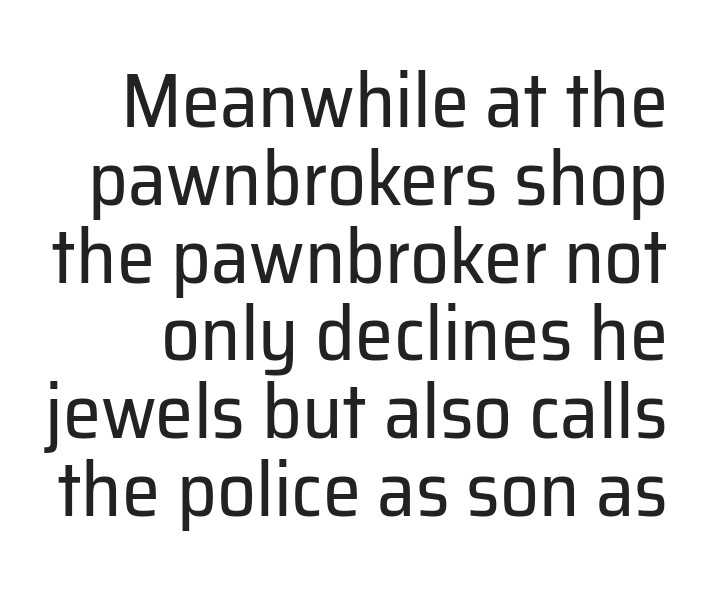
{"serif": "no", "italic": "no", "bold": "no", "weight": "regular", "width": "normal", "stroke_contrast": "low", "x_height": "medium", "monospaced": "no", "underline": "no", "line_spacing": "tight", "line_spacing_ratio": 1.01, "letter_spacing": "normal", "letter_spacing_em": 0.0, "glyph_px": 77}
